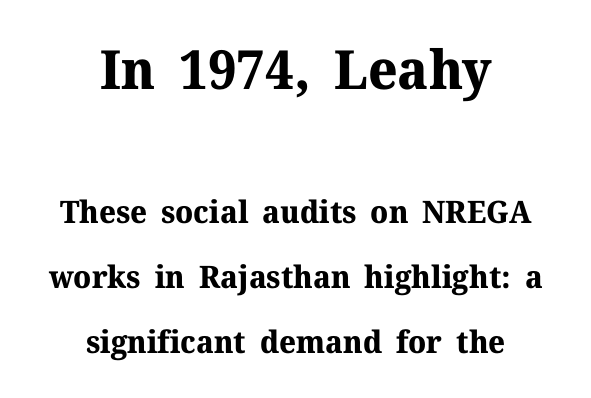
Q: Is the text bold? A: Yes.
Q: Is the text italic (slanted)? A: No, it is upright.
Q: Is the typeface a serif or a sans-serif typeface? A: Serif.
Q: Is the text underlined? A: No.
Q: How is the paragraph aligned? A: Centered.
Q: Is the spacing between letters normal or unusually wide? A: Normal.
Q: Is the spacing between lines tight, normal or loose? A: Loose.
Q: Which block of text is set in a larger size, the first (top) or the second (bottom)? A: The first (top) one.
Q: Width (condensed, normal, or wide)? A: Normal.
Q: Stroke contrast? A: Medium.
Q: x-height? A: Medium.
Q: Monospaced? A: No.
